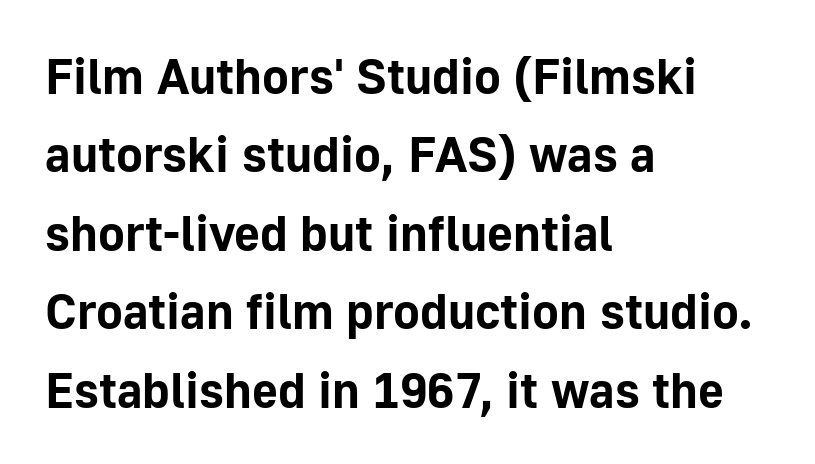
The image shows 50 px bold sans-serif type, upright; set left-aligned, normal line spacing (1.57x), normal letter spacing, not underlined; low stroke contrast and a medium x-height.
